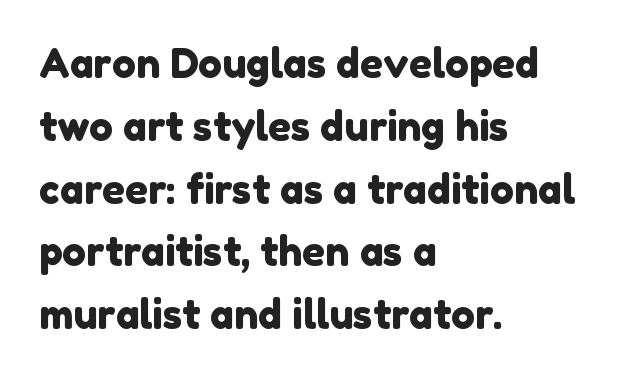
A typesetter would call this leading conventional body-copy spacing. The face used here is proportionally spaced, like ordinary book or web type. The face used here is rendered with its standard letterfit. Does the type have serifs? No, each stem ends abruptly. The setting favours the left margin, as ordinary paragraphs usually do.
